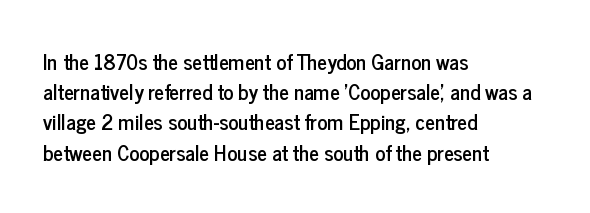
The lines sit at an ordinary, default distance from one another. In terms of posture, this sample is upright. What stands out about the letter spacing? Nothing — it is the standard amount. Leftover space on each line is placed entirely after the last word. Check the space under the baseline: it is left empty.
